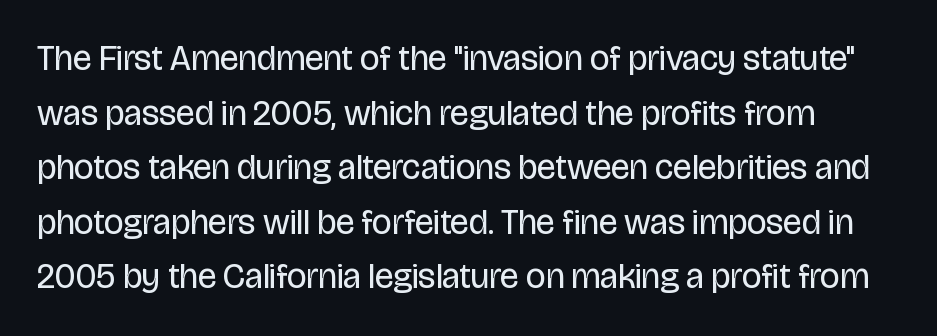
The image shows 35 px regular-weight, condensed sans-serif type, upright; set normal line spacing (1.56x), normal letter spacing, not underlined; low stroke contrast and a large x-height.
